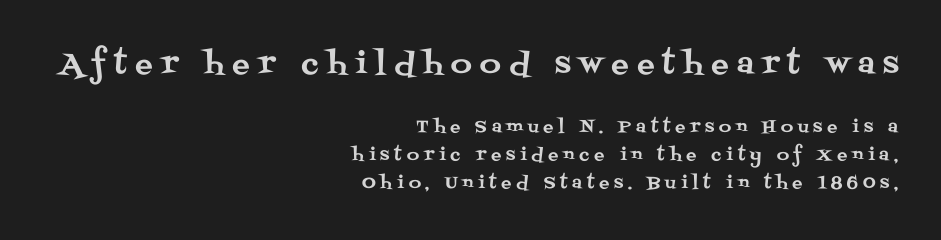
In terms of letterform style, serifs are clearly present. The letters in the upper block stand taller than those in the block below. The typography opts for an upright posture over an oblique one. Look at the tracking — it's clearly loosened, letters drifting apart. Looks like regular typesetting: each glyph gets only the width it needs. Vertically, the passage feels balanced, rows spaced as you'd expect.
